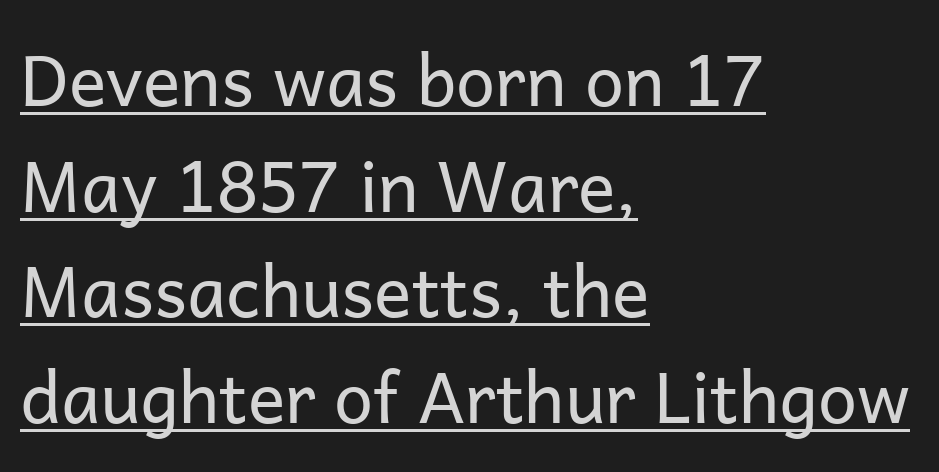
The image shows 70 px regular-weight sans-serif type, upright; set left-aligned, normal line spacing (1.51x), normal letter spacing, underlined; low stroke contrast and a medium x-height.
